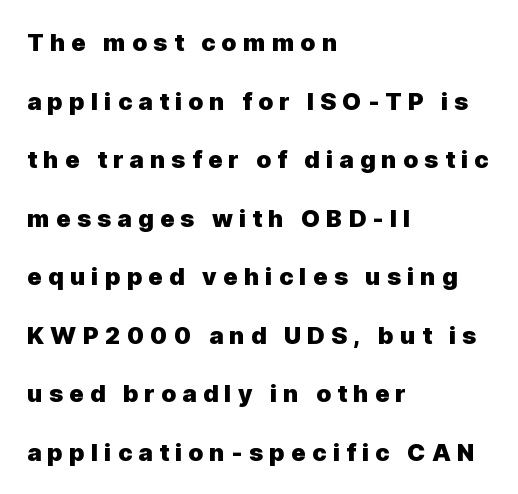
The image shows 24 px bold type, upright; set left-aligned, loose line spacing (2.44x), unusually wide letter spacing (+0.26 em), not underlined.
